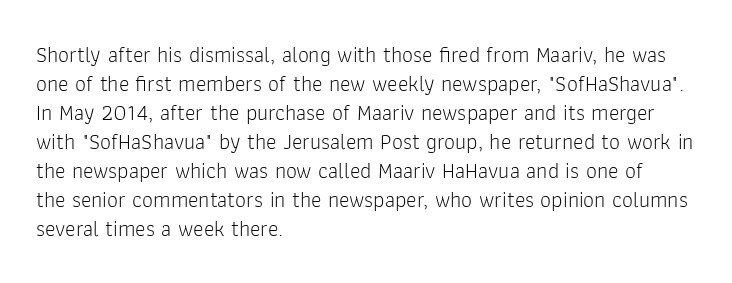
{"italic": "no", "bold": "no", "underline": "no", "align": "left", "line_spacing": "normal", "line_spacing_ratio": 1.32, "letter_spacing": "normal", "letter_spacing_em": 0.0, "glyph_px": 22}
